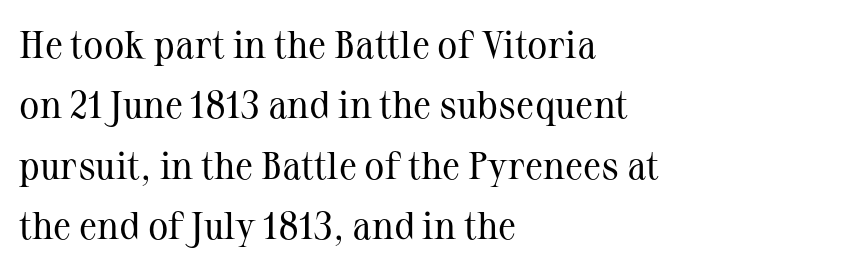
The image shows 38 px regular-weight serif type, upright; set left-aligned, normal line spacing (1.59x), normal letter spacing, not underlined; medium stroke contrast and a medium x-height.
